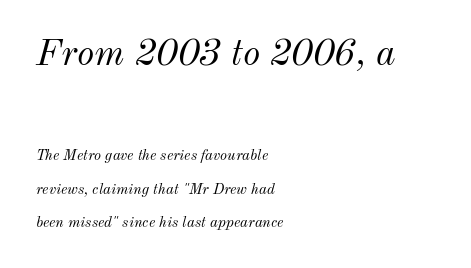
Q: Is the text bold? A: No.
Q: Is the text italic (slanted)? A: Yes, it leans right by about 12 degrees.
Q: Is the text underlined? A: No.
Q: How is the paragraph aligned? A: Left-aligned.
Q: Is the spacing between letters normal or unusually wide? A: Normal.
Q: Is the spacing between lines tight, normal or loose? A: Loose.
Q: Which block of text is set in a larger size, the first (top) or the second (bottom)? A: The first (top) one.
Q: Width (condensed, normal, or wide)? A: Normal.
Q: Stroke contrast? A: Medium.
Q: x-height? A: Small.
Q: Monospaced? A: No.
